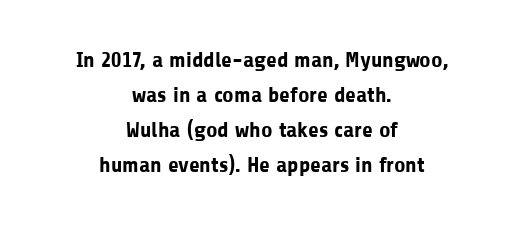
Q: Is the text bold? A: Yes.
Q: Is the text italic (slanted)? A: No, it is upright.
Q: Is the text underlined? A: No.
Q: How is the paragraph aligned? A: Centered.
Q: Is the spacing between letters normal or unusually wide? A: Normal.
Q: Is the spacing between lines tight, normal or loose? A: Normal.
